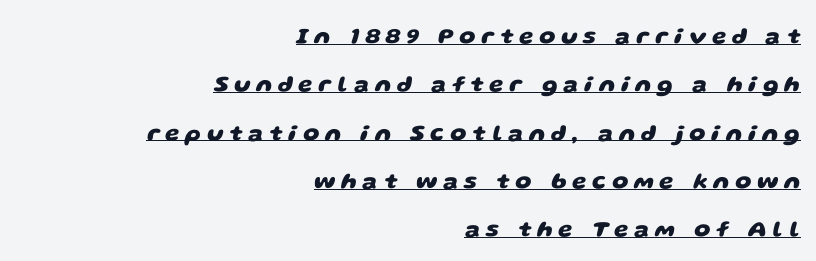
A flush-right, rag-left setting is used for this passage. The sample has been set heavy, in full bold. This block would shrink considerably if given ordinary leading; it's expanded now. The string is rendered with underlining switched on.
